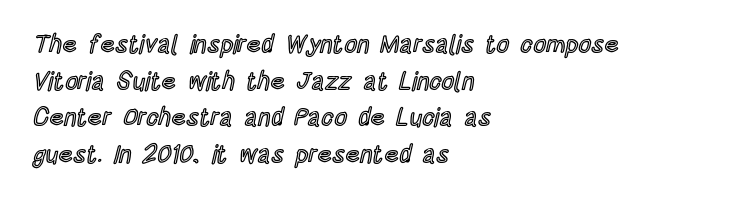
The tracking reads as untouched default to a designer's eye. Vertical spacing — default. All the whitespace from short lines collects on the right. Bare-footed words on every line.
